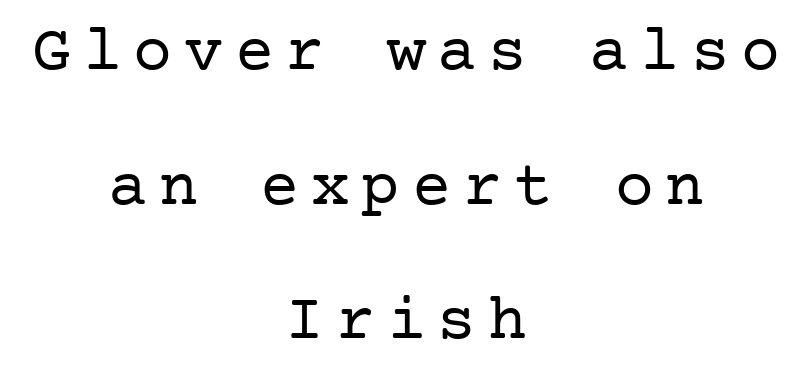
The image shows 65 px regular-weight serif type, upright; set centered, loose line spacing (2.07x), not underlined; low stroke contrast and a medium x-height.
